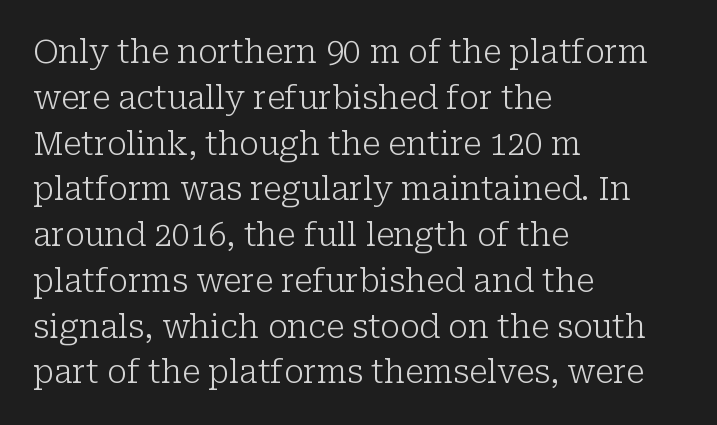
{"serif": "yes", "italic": "no", "bold": "no", "weight": "light", "width": "normal", "stroke_contrast": "low", "x_height": "medium", "monospaced": "no", "underline": "no", "align": "left", "line_spacing": "normal", "line_spacing_ratio": 1.43, "letter_spacing": "normal", "letter_spacing_em": 0.0, "glyph_px": 32}
